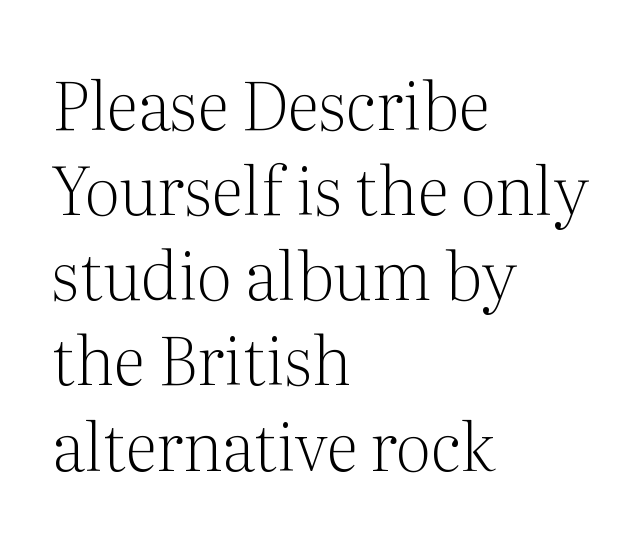
Tracking value appears to be zero — textbook default spacing. Type without underlining. The typeface chosen for these lines features serifs. Is there any slant? The stems are plumb. Horizontal alignment here is leftward, the default for most running prose. This is not heavy type; no bold has been used.
